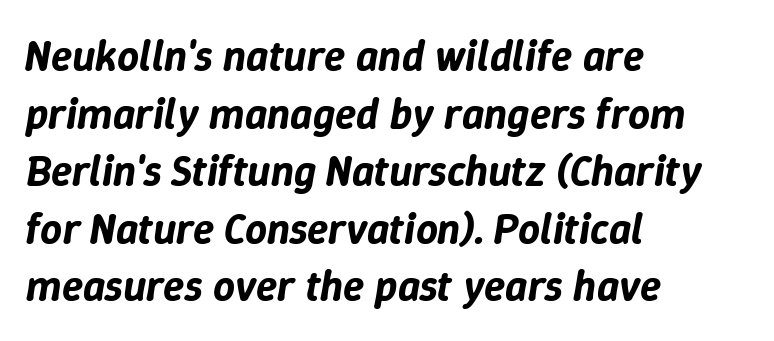
{"italic": "yes", "lean": "right", "slant_degrees": 9, "width": "normal", "stroke_contrast": "low", "x_height": "medium", "monospaced": "no", "underline": "no", "align": "left", "line_spacing": "normal", "line_spacing_ratio": 1.34, "letter_spacing": "normal", "letter_spacing_em": 0.0, "glyph_px": 43}
